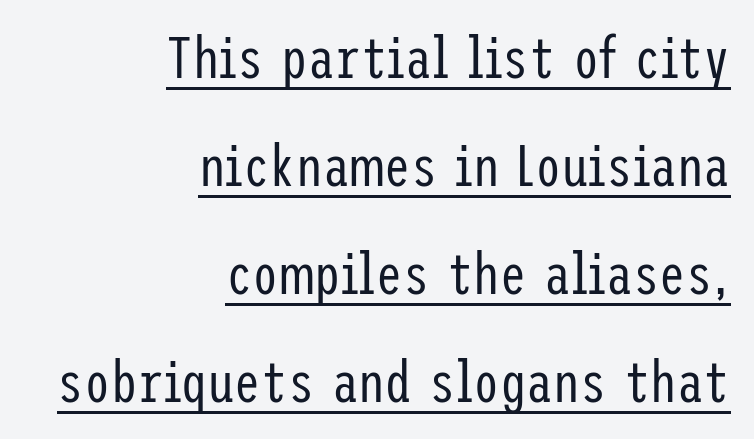
The image shows 59 px regular-weight, condensed sans-serif type, upright; set right-aligned, line spacing 1.83x, normal letter spacing, underlined; low stroke contrast and a medium x-height.
